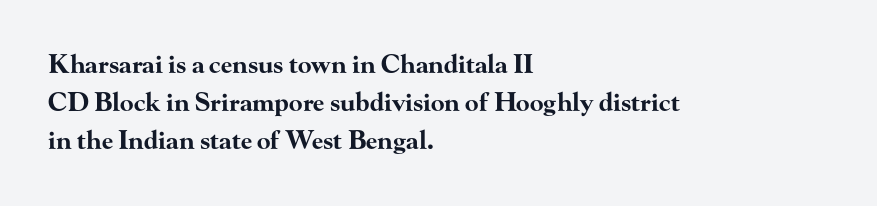
The image shows 25 px bold type, upright; set left-aligned, normal line spacing (1.53x), normal letter spacing, not underlined.
